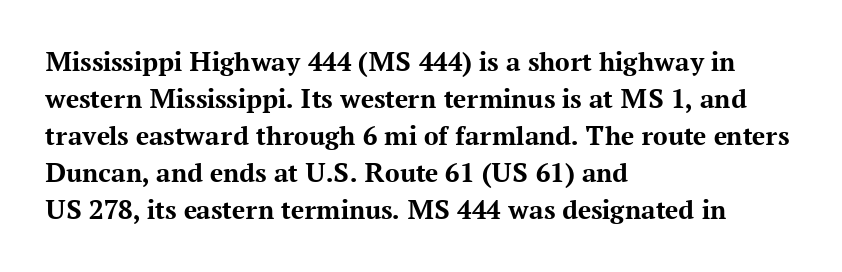
Q: Is the text bold? A: Yes.
Q: Is the text italic (slanted)? A: No, it is upright.
Q: Is the typeface a serif or a sans-serif typeface? A: Serif.
Q: Is the text underlined? A: No.
Q: How is the paragraph aligned? A: Left-aligned.
Q: Is the spacing between letters normal or unusually wide? A: Normal.
Q: Is the spacing between lines tight, normal or loose? A: Normal.
Q: Width (condensed, normal, or wide)? A: Normal.
Q: Stroke contrast? A: Medium.
Q: x-height? A: Medium.
Q: Monospaced? A: No.
